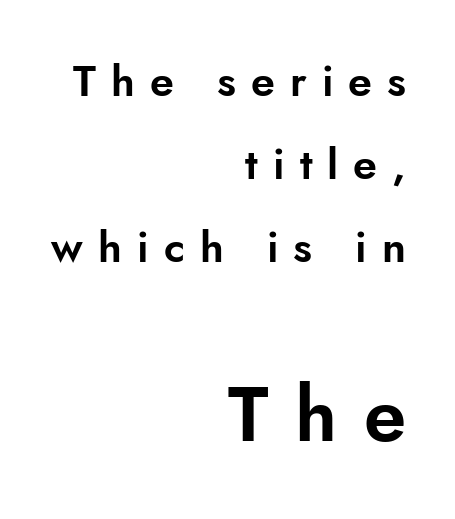
Q: Is the text italic (slanted)? A: No, it is upright.
Q: Is the typeface a serif or a sans-serif typeface? A: Sans-serif.
Q: Is the text underlined? A: No.
Q: How is the paragraph aligned? A: Right-aligned.
Q: Is the spacing between letters normal or unusually wide? A: Unusually wide.
Q: Is the spacing between lines tight, normal or loose? A: Loose.
Q: Which block of text is set in a larger size, the first (top) or the second (bottom)? A: The second (bottom) one.
Q: Width (condensed, normal, or wide)? A: Normal.
Q: Stroke contrast? A: Low.
Q: x-height? A: Small.
Q: Monospaced? A: No.
